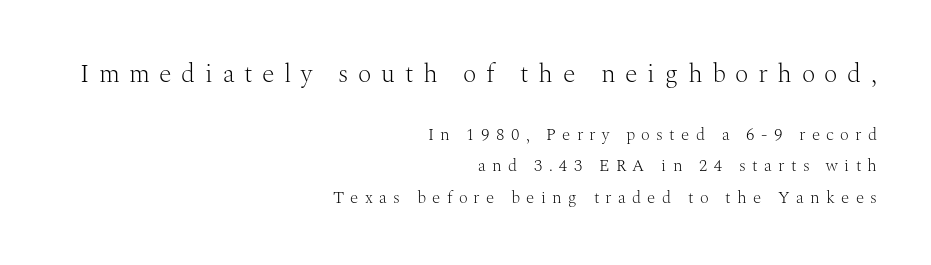
The image shows 26 px text type, upright; set right-aligned, line spacing 1.83x, unusually wide letter spacing (+0.37 em), not underlined; the first (top) block is 1.53x larger.
